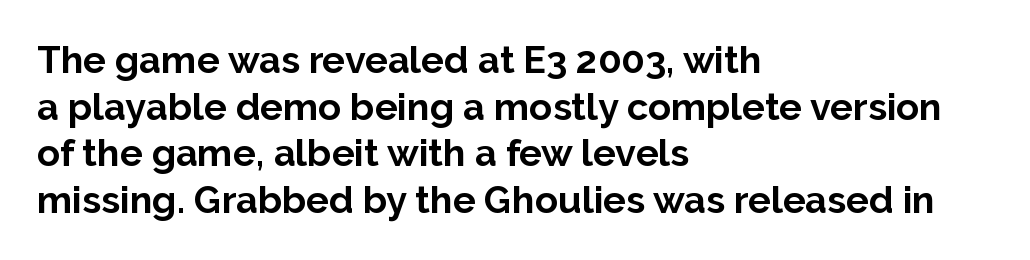
The image shows 38 px bold sans-serif type, upright; set left-aligned, line spacing 1.23x, normal letter spacing, not underlined; low stroke contrast and a medium x-height.
